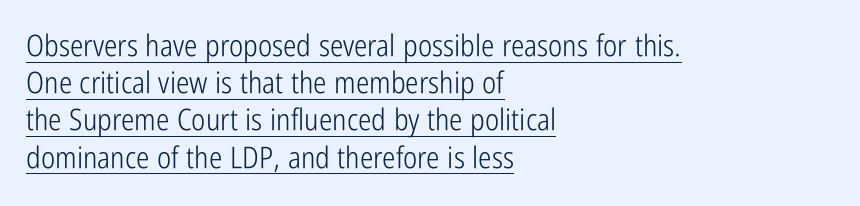
The image shows 30 px light, condensed sans-serif type, upright; set left-aligned, line spacing 1.24x, normal letter spacing, underlined; low stroke contrast and a medium x-height.
